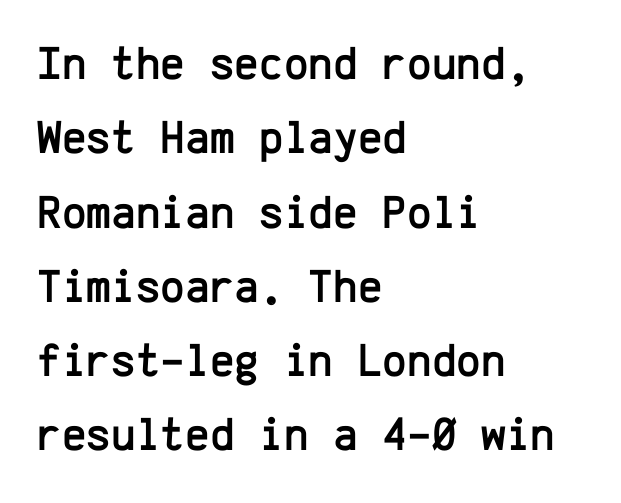
Q: Is the text italic (slanted)? A: No, it is upright.
Q: Is the typeface a serif or a sans-serif typeface? A: Sans-serif.
Q: Is the text underlined? A: No.
Q: How is the paragraph aligned? A: Left-aligned.
Q: Is the spacing between letters normal or unusually wide? A: Normal.
Q: Is the spacing between lines tight, normal or loose? A: Normal.
Q: Width (condensed, normal, or wide)? A: Normal.
Q: Stroke contrast? A: Low.
Q: x-height? A: Medium.
Q: Monospaced? A: Yes.
